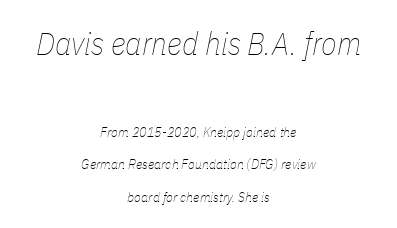
Each word holds together tightly as a unit, with standard inter-letter gaps. Slant detected: the letters are inclined. Does the copy run flush right? No — it is centered line by line. The rendering uses natural spacing where letterforms have individual widths. Beneath every word, the page is bare.
